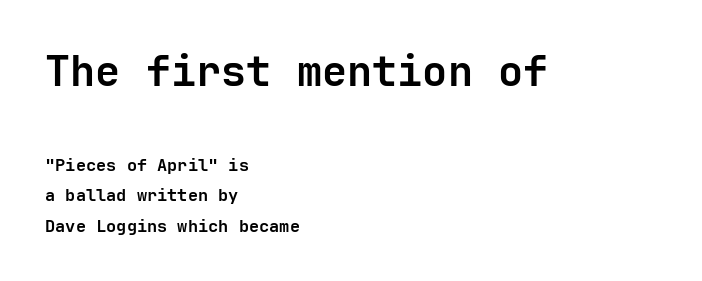
{"serif": "no", "italic": "no", "bold": "yes", "weight": "semibold", "width": "normal", "stroke_contrast": "low", "x_height": "medium", "underline": "no", "align": "left", "line_spacing_ratio": 1.79, "letter_spacing": "normal", "letter_spacing_em": 0.0, "larger_block": "first", "size_ratio": 2.47, "glyph_px": 42}
